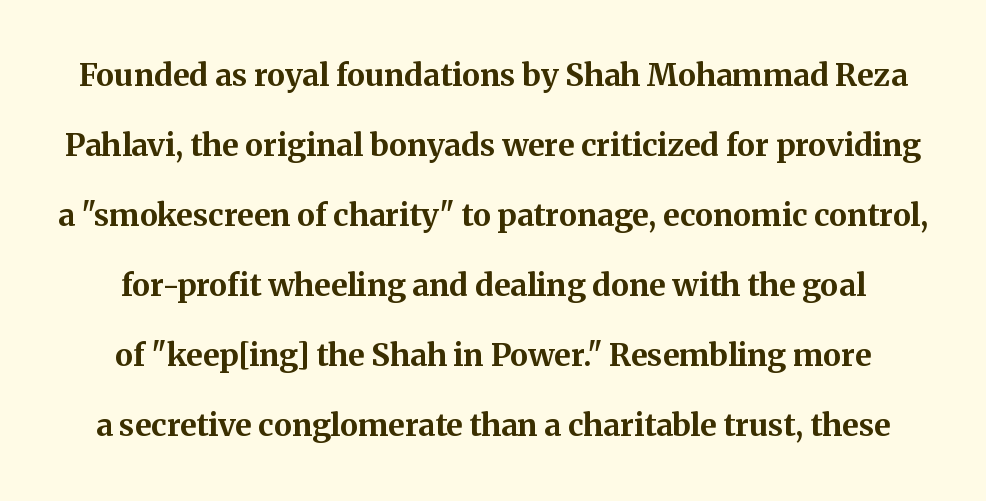
Q: Is the text bold? A: Yes.
Q: Is the text italic (slanted)? A: No, it is upright.
Q: Is the typeface a serif or a sans-serif typeface? A: Serif.
Q: Is the text underlined? A: No.
Q: Is the spacing between letters normal or unusually wide? A: Normal.
Q: Is the spacing between lines tight, normal or loose? A: Loose.
Q: Width (condensed, normal, or wide)? A: Normal.
Q: Stroke contrast? A: Medium.
Q: x-height? A: Medium.
Q: Monospaced? A: No.
